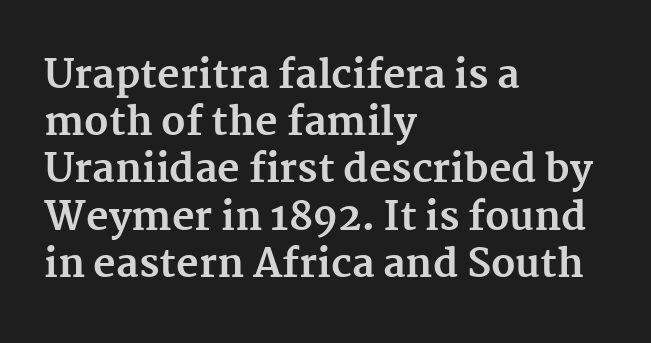
{"serif": "yes", "italic": "no", "bold": "yes", "weight": "bold", "width": "normal", "stroke_contrast": "medium", "x_height": "medium", "monospaced": "no", "underline": "no", "align": "left", "line_spacing_ratio": 1.21, "letter_spacing": "normal", "letter_spacing_em": 0.0, "glyph_px": 39}
